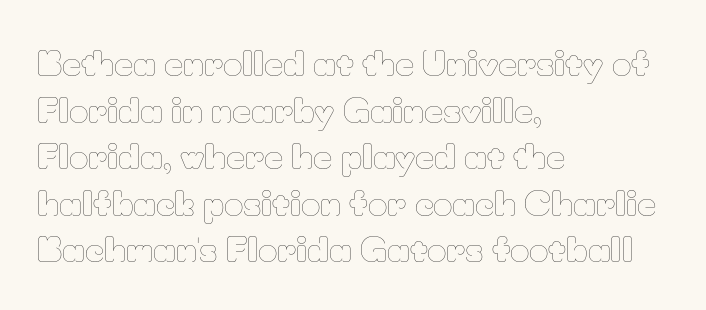
The typography opts for an upright posture over an oblique one. The passage shown has conventional tracking throughout. The letterforms sit at book weight or below. Do the characters align in a grid? No, the font is proportional. The gap between lines stays unmarked. A typesetter would call this leading conventional body-copy spacing.
